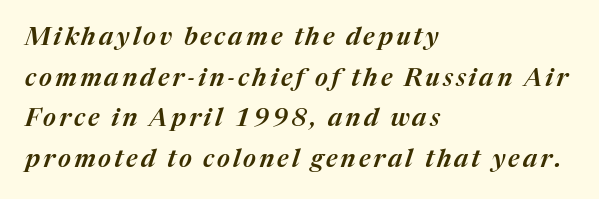
Q: Is the text italic (slanted)? A: Yes, it leans right by about 17 degrees.
Q: Is the text underlined? A: No.
Q: How is the paragraph aligned? A: Left-aligned.
Q: Is the spacing between lines tight, normal or loose? A: Normal.
